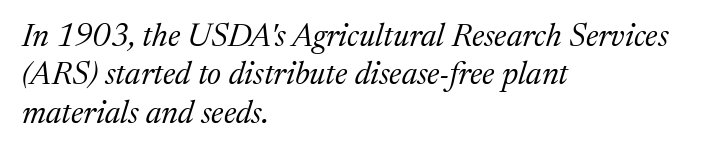
Q: Is the text bold? A: No.
Q: Is the text italic (slanted)? A: Yes, it leans right by about 17 degrees.
Q: Is the typeface a serif or a sans-serif typeface? A: Serif.
Q: Is the text underlined? A: No.
Q: How is the paragraph aligned? A: Left-aligned.
Q: Is the spacing between letters normal or unusually wide? A: Normal.
Q: Width (condensed, normal, or wide)? A: Normal.
Q: Stroke contrast? A: Medium.
Q: x-height? A: Medium.
Q: Monospaced? A: No.
